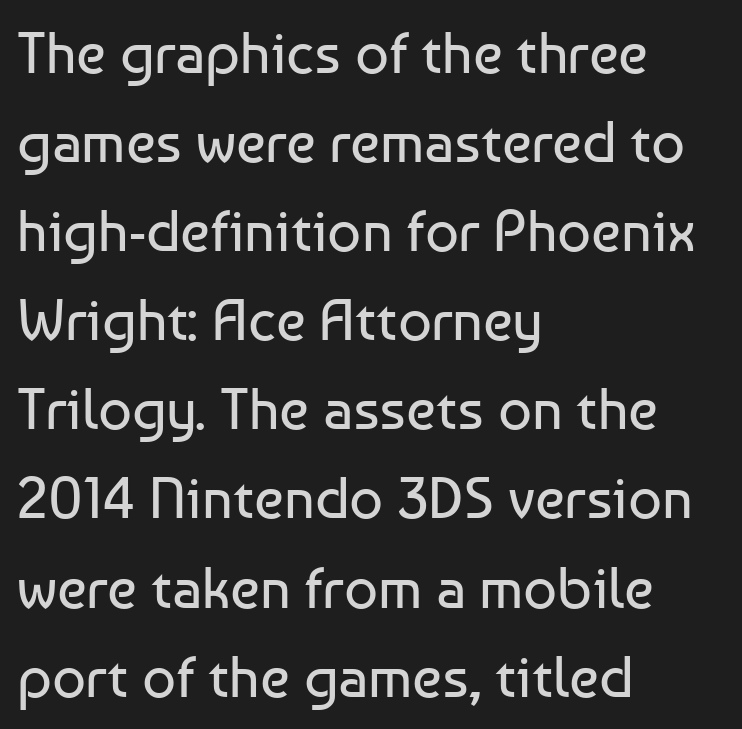
The image shows 59 px regular-weight sans-serif type, upright; set left-aligned, normal line spacing (1.51x), normal letter spacing, not underlined; low stroke contrast and a medium x-height.
